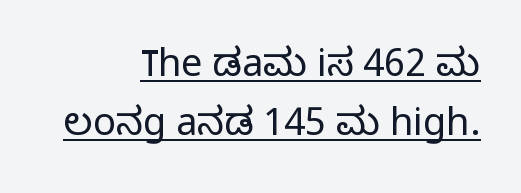
The type sits square on the baseline with zero lean. The letterforms sit shoulder to shoulder at normal distance. No extra ink here — the face is not bold. The typeface chosen for these lines omits serifs. Vertically, the passage feels balanced, rows spaced as you'd expect.
